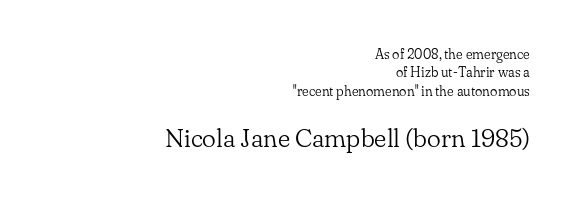
The image shows 26 px text type, upright; set right-aligned, normal line spacing (1.32x), normal letter spacing, not underlined; the second (bottom) block is 1.86x larger.
